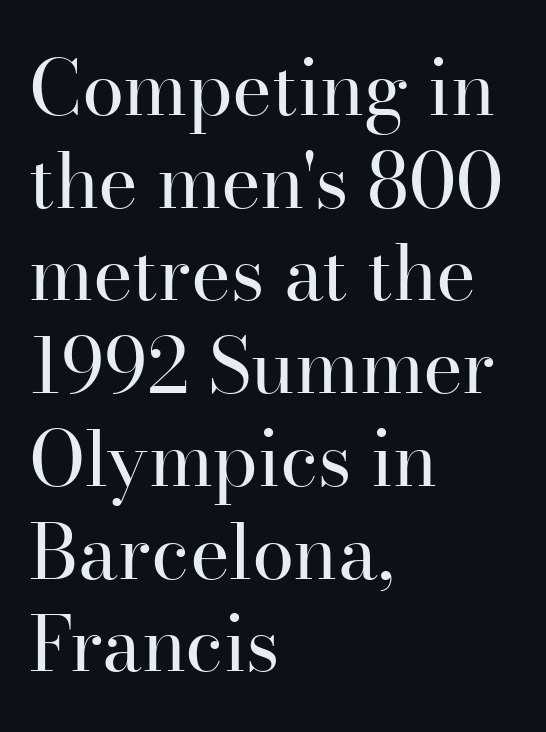
The image shows 76 px regular-weight serif type, upright; set left-aligned, line spacing 1.22x, normal letter spacing, not underlined; high stroke contrast and a small x-height.
